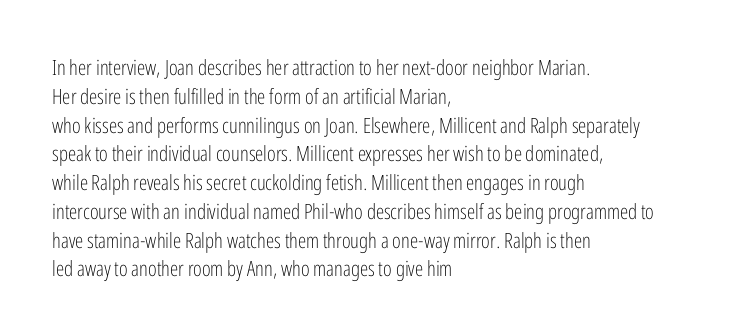
{"italic": "no", "bold": "no", "underline": "no", "align": "left", "line_spacing": "normal", "line_spacing_ratio": 1.37, "letter_spacing": "normal", "letter_spacing_em": 0.0, "glyph_px": 21}
